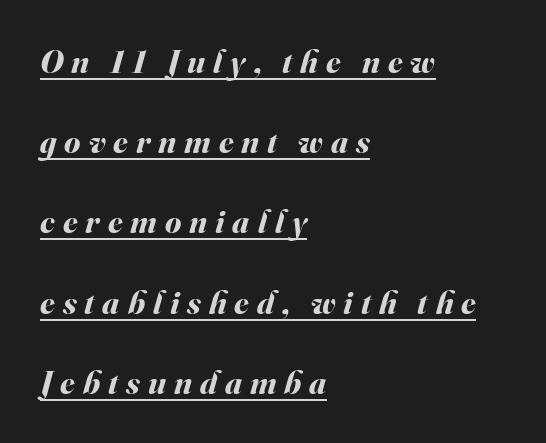
Q: Is the text bold? A: Yes.
Q: Is the text italic (slanted)? A: Yes, it leans right by about 16 degrees.
Q: Is the text underlined? A: Yes.
Q: How is the paragraph aligned? A: Left-aligned.
Q: Is the spacing between letters normal or unusually wide? A: Unusually wide.
Q: Is the spacing between lines tight, normal or loose? A: Loose.
Q: Width (condensed, normal, or wide)? A: Normal.
Q: Stroke contrast? A: Medium.
Q: x-height? A: Small.
Q: Monospaced? A: No.
